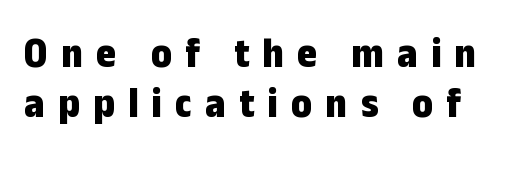
The image shows 43 px bold, condensed sans-serif type, upright; set line spacing 1.16x, unusually wide letter spacing (+0.31 em), not underlined; low stroke contrast and a medium x-height.
